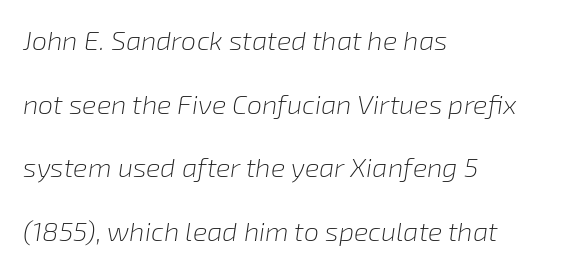
Quick note: underline off. Every character sits at an angle, as italics do. This reads as an unemphasized weight, regular at the heaviest. There is no visible air inserted between adjacent glyphs. This rendering uses left alignment, leaving the right contour irregular.
